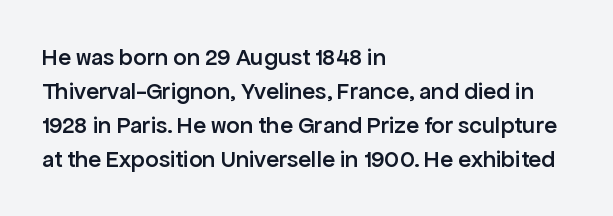
Does the weight exceed regular? Yes, but only to semibold. The glyphs are unaccompanied by any horizontal stroke below them. Line starts are locked; line ends wander. Leading: standard.
